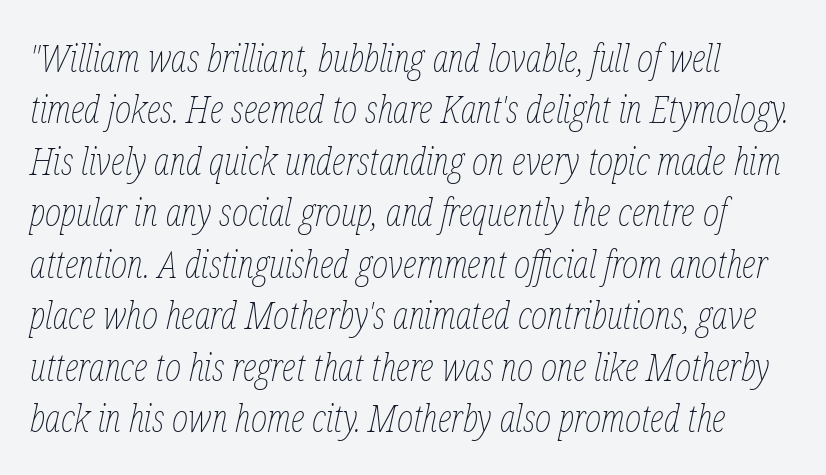
Q: Is the text bold? A: No.
Q: Is the text italic (slanted)? A: Yes, it leans right by about 12 degrees.
Q: Is the text underlined? A: No.
Q: Is the spacing between letters normal or unusually wide? A: Normal.
Q: Is the spacing between lines tight, normal or loose? A: Normal.
Q: Width (condensed, normal, or wide)? A: Condensed.
Q: Stroke contrast? A: Low.
Q: x-height? A: Medium.
Q: Monospaced? A: No.
